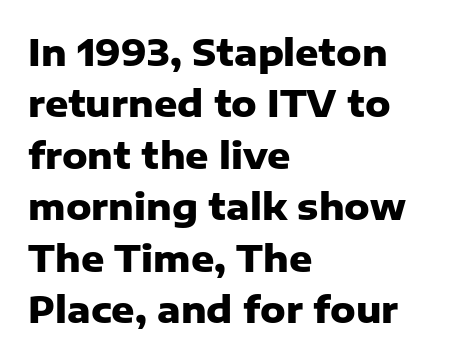
The passage shown has conventional tracking throughout. Spacing verdict: proportional, widths tailored to each character. These lines are set flush left with a ragged right edge. Examine the stroke ends and you'll find no serifs. Do the letters lean? They stand straight. The block of text has a typical density, with ordinary space between rows.
